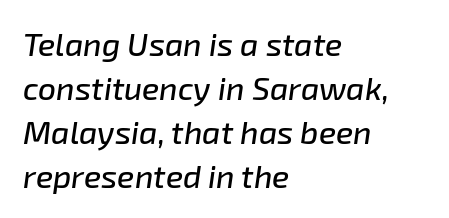
This block has exactly the height ordinary leading produces. Casual observation: everything's shoved over to the left. The face used here is proportionally spaced, like ordinary book or web type. You can tell it's italic because the verticals aren't actually vertical. The rendering keeps characters at their native spacing.
